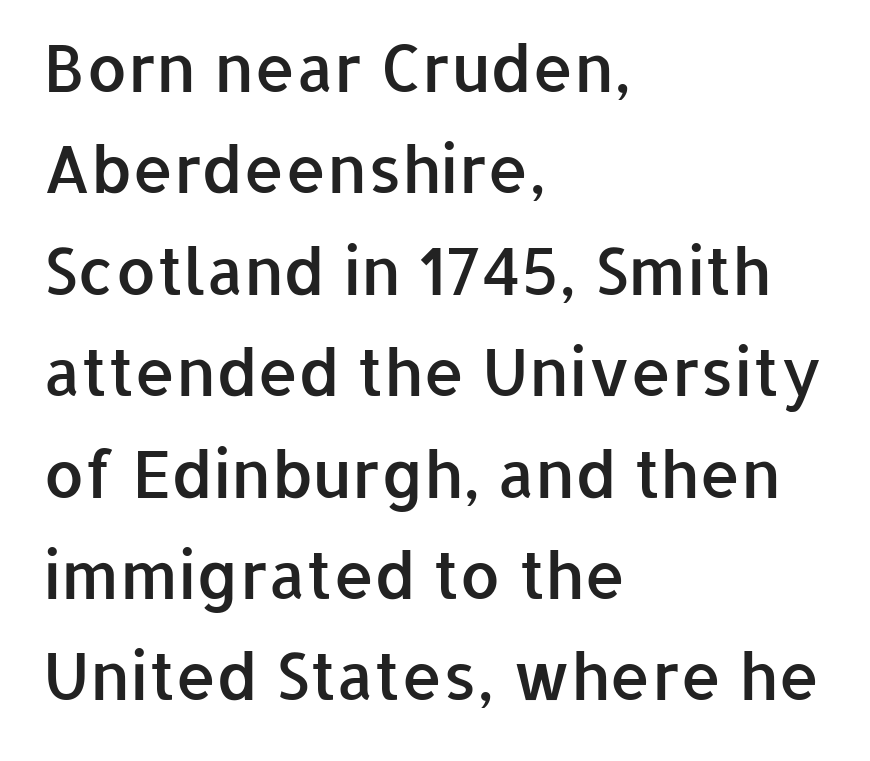
Letter spacing: default. Regarding leading, the lines here are spaced in the standard way. Italic: no, the glyphs are upright roman. Casual observation: everything's shoved over to the left. Spacing verdict: proportional, widths tailored to each character. The string is rendered with underlining switched off.
